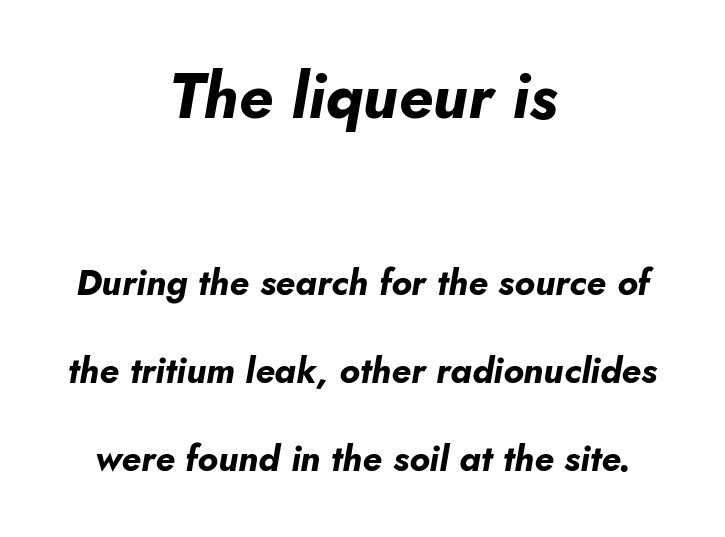
The image shows 63 px bold type, italic (leaning right); set centered, loose line spacing (2.44x), normal letter spacing, not underlined; the first (top) block is 1.75x larger; low stroke contrast and a small x-height.
